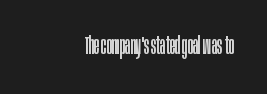
{"italic": "no", "bold": "no", "underline": "no", "letter_spacing": "normal", "letter_spacing_em": 0.0, "glyph_px": 25}
